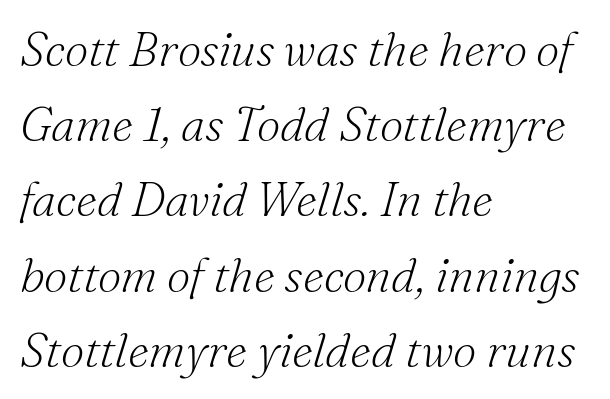
The image shows 47 px light serif type, italic (leaning right); set left-aligned, normal line spacing (1.6x), normal letter spacing, not underlined; medium stroke contrast and a small x-height.
